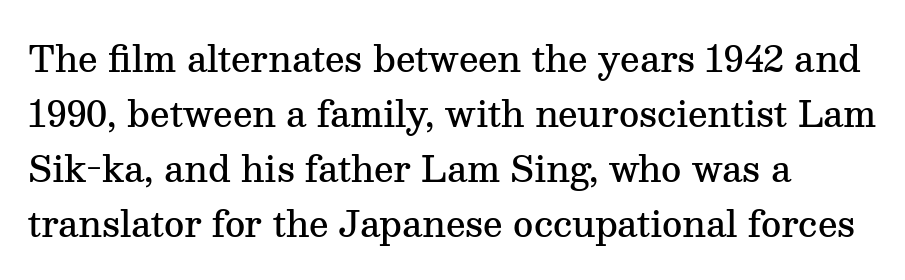
Q: Is the text bold? A: Semi-bold.
Q: Is the text italic (slanted)? A: No, it is upright.
Q: Is the typeface a serif or a sans-serif typeface? A: Serif.
Q: Is the text underlined? A: No.
Q: How is the paragraph aligned? A: Left-aligned.
Q: Is the spacing between letters normal or unusually wide? A: Normal.
Q: Is the spacing between lines tight, normal or loose? A: Normal.
Q: Width (condensed, normal, or wide)? A: Normal.
Q: Stroke contrast? A: Medium.
Q: x-height? A: Medium.
Q: Monospaced? A: No.
